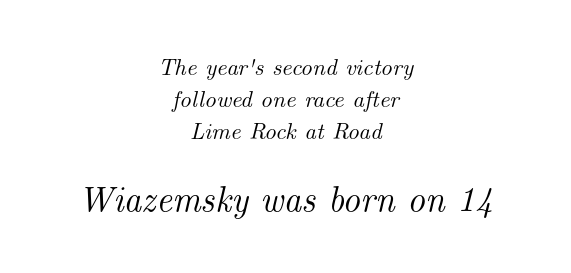
{"serif": "yes", "italic": "yes", "lean": "right", "slant_degrees": 14, "width": "normal", "stroke_contrast": "medium", "x_height": "small", "monospaced": "no", "underline": "no", "align": "center", "line_spacing": "normal", "line_spacing_ratio": 1.4, "letter_spacing": "normal", "letter_spacing_em": 0.0, "larger_block": "second", "size_ratio": 1.52, "glyph_px": 35}
